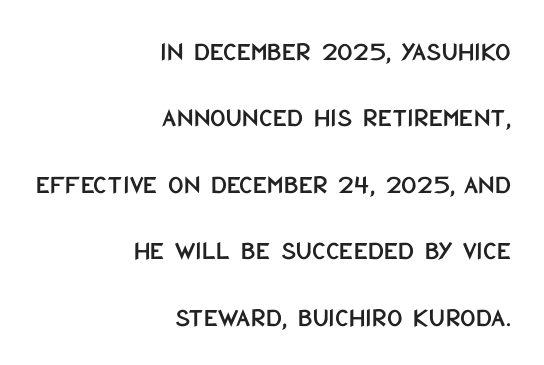
Q: Is the text italic (slanted)? A: No, it is upright.
Q: Is the text underlined? A: No.
Q: How is the paragraph aligned? A: Right-aligned.
Q: Is the spacing between letters normal or unusually wide? A: Normal.
Q: Is the spacing between lines tight, normal or loose? A: Loose.
